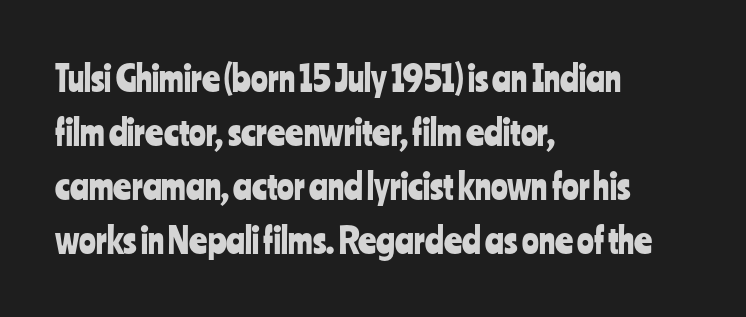
Q: Is the text italic (slanted)? A: No, it is upright.
Q: Is the typeface a serif or a sans-serif typeface? A: Sans-serif.
Q: Is the text underlined? A: No.
Q: How is the paragraph aligned? A: Left-aligned.
Q: Is the spacing between letters normal or unusually wide? A: Normal.
Q: Is the spacing between lines tight, normal or loose? A: Normal.
Q: Width (condensed, normal, or wide)? A: Condensed.
Q: Stroke contrast? A: Low.
Q: x-height? A: Medium.
Q: Monospaced? A: No.
